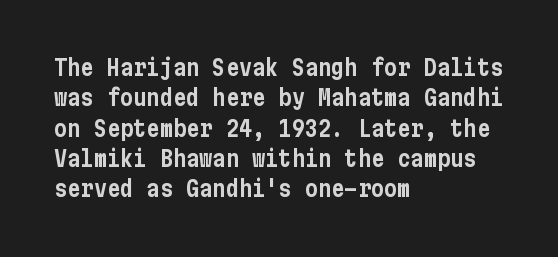
The image shows 22 px text type, upright; set left-aligned, normal line spacing (1.38x), normal letter spacing, not underlined.
